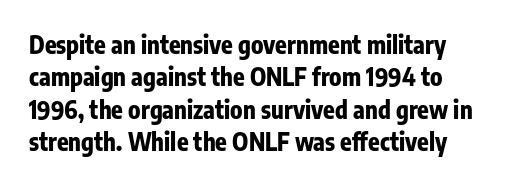
Whoever set this chose a conventional vertical rhythm. Emphasis by weight is at full strength: bold. The setting favours the left margin, as ordinary paragraphs usually do. Glance below the letters and you will spot only blank space. Rendered with straight, roman letterforms.
